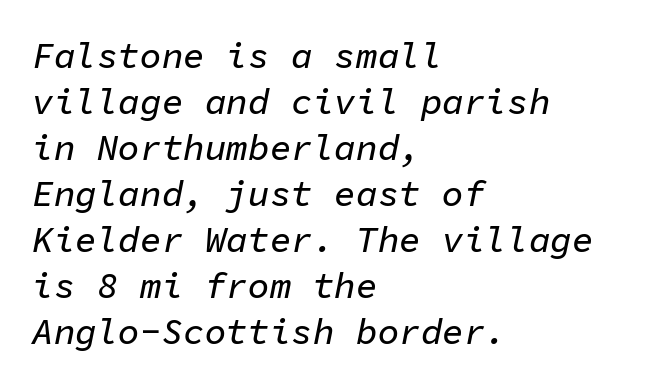
The image shows 36 px text type, italic (leaning right), monospaced; set left-aligned, normal line spacing (1.28x), normal letter spacing, not underlined; low stroke contrast and a medium x-height.
